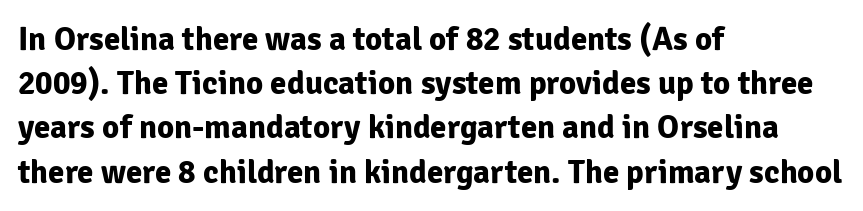
{"serif": "no", "italic": "no", "bold": "yes", "weight": "bold", "width": "normal", "stroke_contrast": "low", "x_height": "medium", "monospaced": "no", "underline": "no", "align": "left", "line_spacing": "normal", "line_spacing_ratio": 1.34, "letter_spacing": "normal", "letter_spacing_em": 0.0, "glyph_px": 33}
